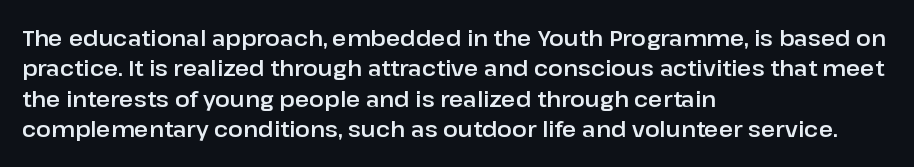
Q: Is the text italic (slanted)? A: No, it is upright.
Q: Is the text underlined? A: No.
Q: How is the paragraph aligned? A: Left-aligned.
Q: Is the spacing between letters normal or unusually wide? A: Normal.
Q: Is the spacing between lines tight, normal or loose? A: Normal.
